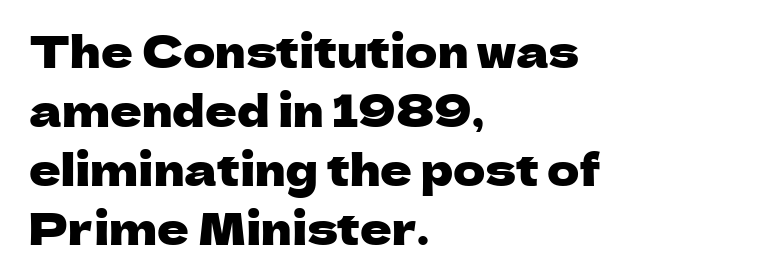
The image shows 44 px sans-serif type, upright; set left-aligned, normal line spacing (1.34x), normal letter spacing, not underlined; low stroke contrast and a medium x-height.
